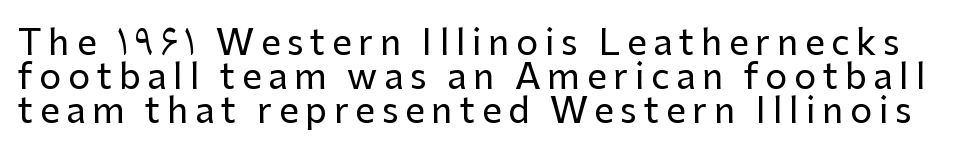
{"serif": "no", "italic": "no", "width": "normal", "stroke_contrast": "low", "x_height": "medium", "monospaced": "no", "underline": "no", "line_spacing": "tight", "line_spacing_ratio": 0.97, "glyph_px": 35}
